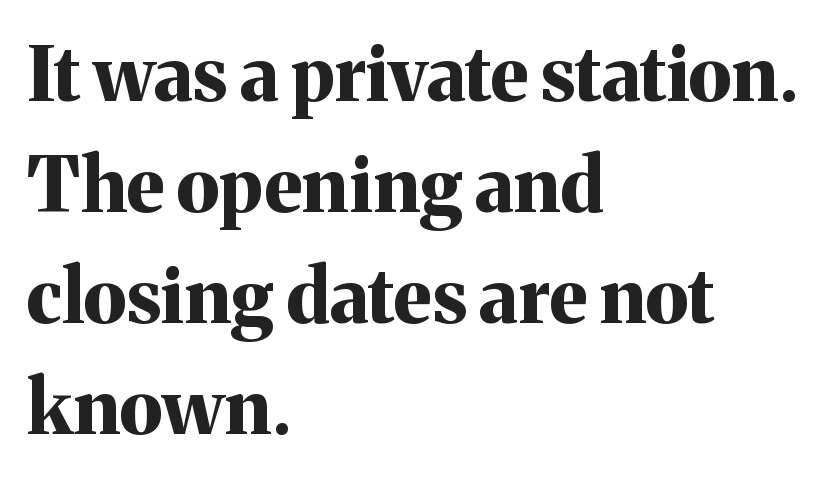
The string is rendered with underlining switched off. Spacing verdict: proportional, widths tailored to each character. The lettering holds an erect, upright posture throughout. All the whitespace from short lines collects on the right. Classification — serif.
